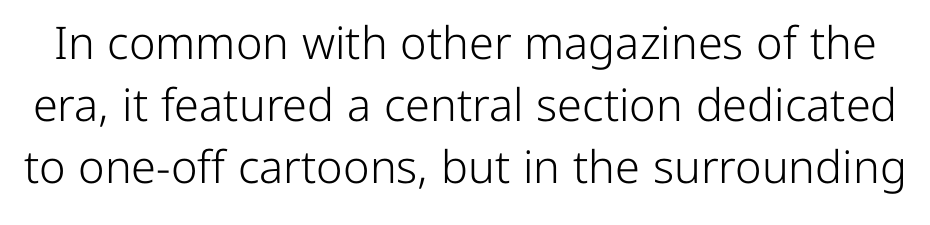
The image shows 45 px light sans-serif type, upright; set normal line spacing (1.38x), normal letter spacing, not underlined; low stroke contrast and a medium x-height.
